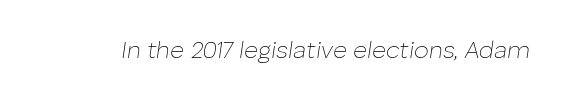
The specimen omits any rule beneath the text block's lines. Is the stroke heavy? The answer is a plain regular-or-lighter. Compared with typical body copy, the letter spacing here is the same. The letters are slanted; this is an italic face.
